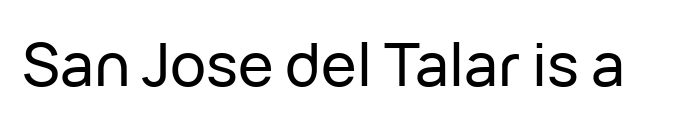
The image shows 60 px sans-serif type, upright; set normal letter spacing, not underlined; low stroke contrast and a medium x-height.
